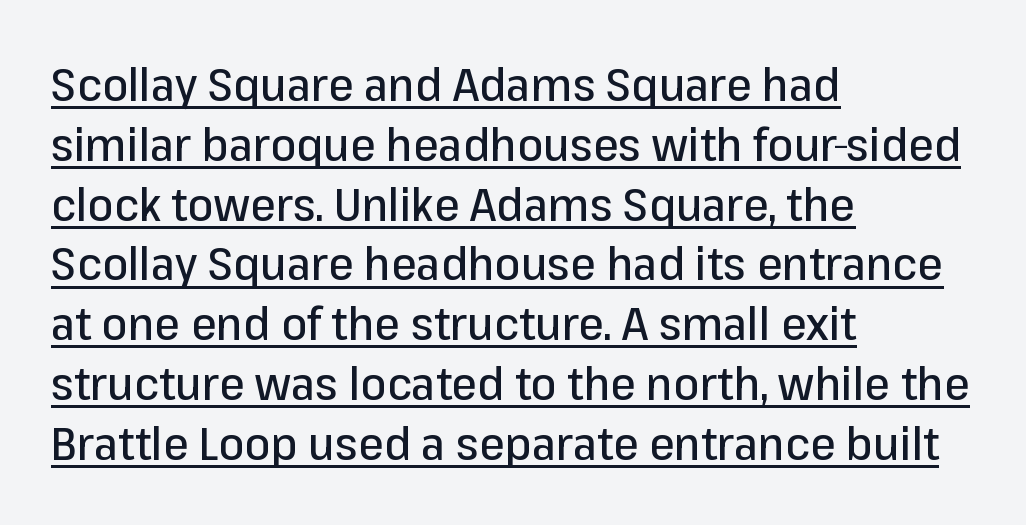
The image shows 46 px sans-serif type, upright; set left-aligned, normal line spacing (1.3x), normal letter spacing, underlined; low stroke contrast and a medium x-height.
